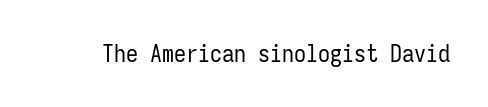
The image shows 24 px text type, upright; set normal letter spacing, not underlined.
